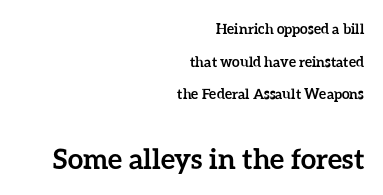
The image shows 28 px semibold type, upright; set right-aligned, loose line spacing (2.33x), normal letter spacing, not underlined; the second (bottom) block is 2.0x larger; low stroke contrast and a medium x-height.
